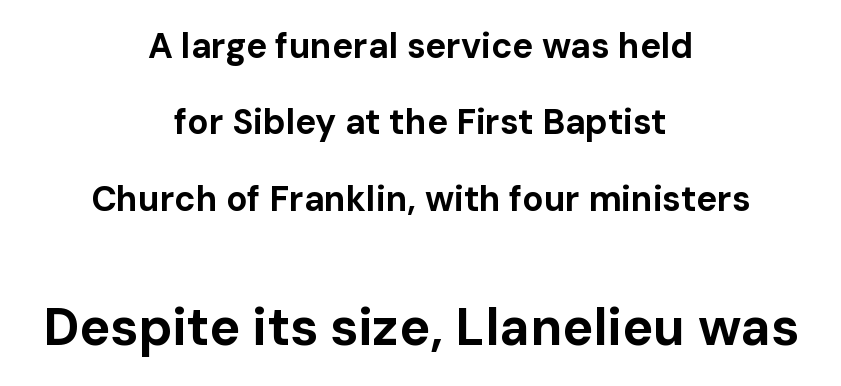
{"serif": "no", "italic": "no", "bold": "yes", "weight": "bold", "width": "normal", "stroke_contrast": "low", "x_height": "medium", "monospaced": "no", "underline": "no", "align": "center", "line_spacing": "loose", "line_spacing_ratio": 2.18, "letter_spacing": "normal", "letter_spacing_em": 0.0, "larger_block": "second", "size_ratio": 1.49, "glyph_px": 52}
